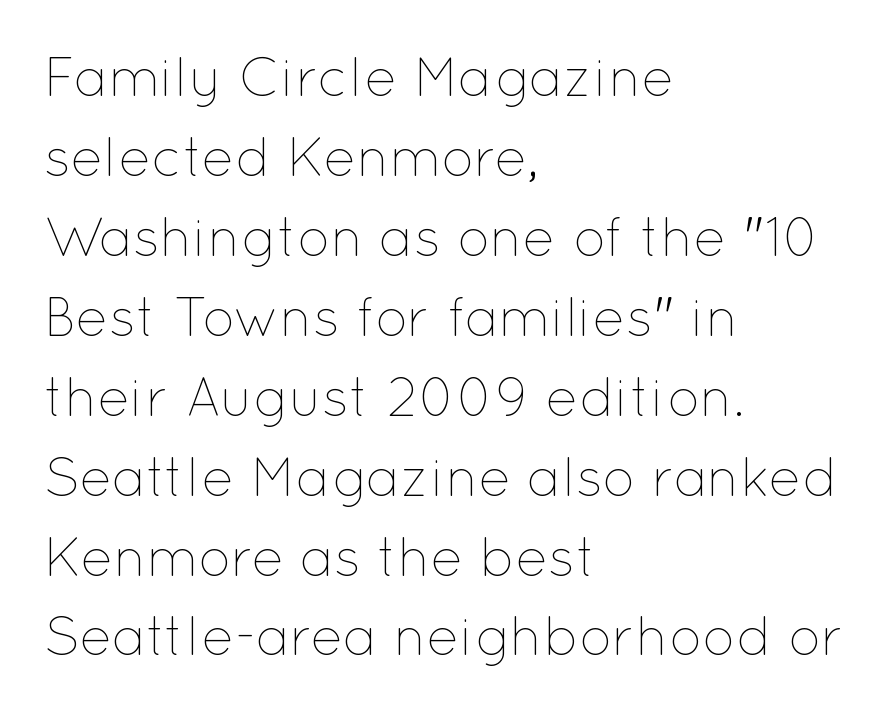
{"italic": "no", "bold": "no", "weight": "thin", "width": "normal", "stroke_contrast": "low", "x_height": "medium", "monospaced": "no", "underline": "no", "align": "left", "line_spacing": "normal", "line_spacing_ratio": 1.48, "letter_spacing": "normal", "letter_spacing_em": 0.0, "glyph_px": 54}
